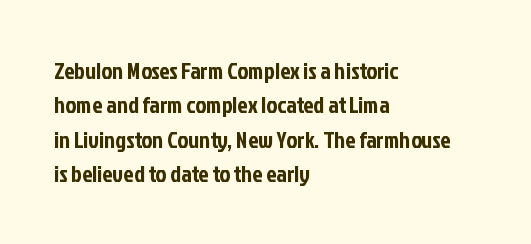
The image shows 23 px text type, upright; set left-aligned, normal line spacing (1.49x), normal letter spacing, not underlined.
